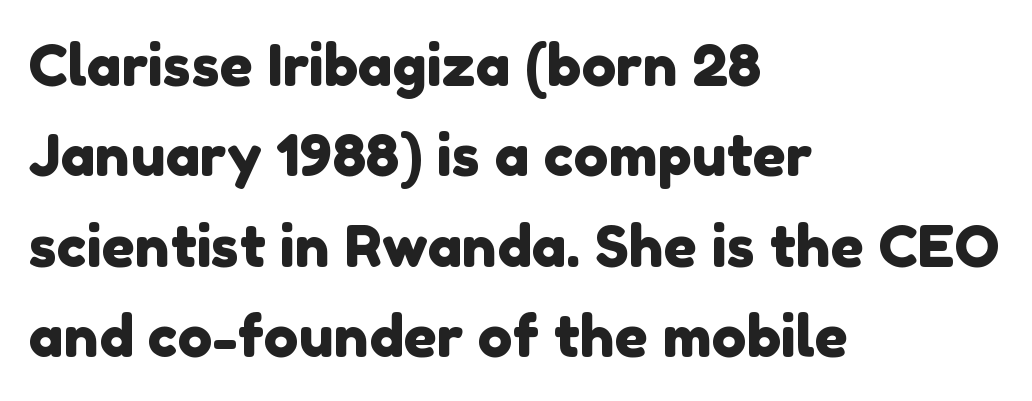
Varying glyph widths throughout — classic text-font behaviour. What stands out about the letter spacing? Nothing — it is the standard amount. This sample uses a sans-serif face. No word sits above an underline. The block of text has a typical density, with ordinary space between rows. Horizontally, the lines are justified to the leading edge only.
